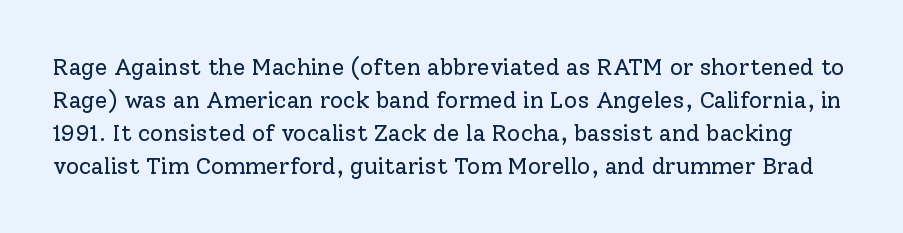
{"italic": "no", "bold": "no", "underline": "no", "line_spacing": "normal", "line_spacing_ratio": 1.43, "letter_spacing": "normal", "letter_spacing_em": 0.0, "glyph_px": 23}
